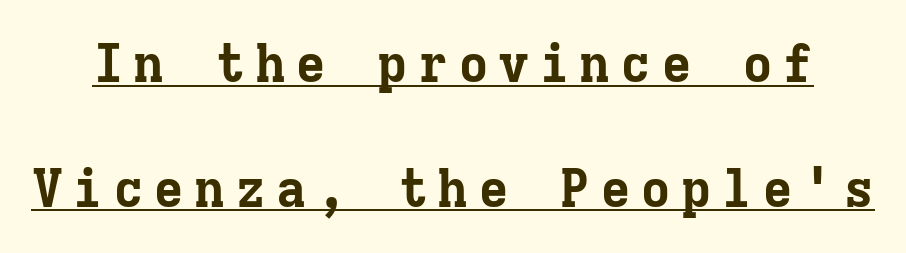
The image shows 52 px bold serif type, upright, monospaced; set loose line spacing (2.4x), underlined; low stroke contrast and a medium x-height.
